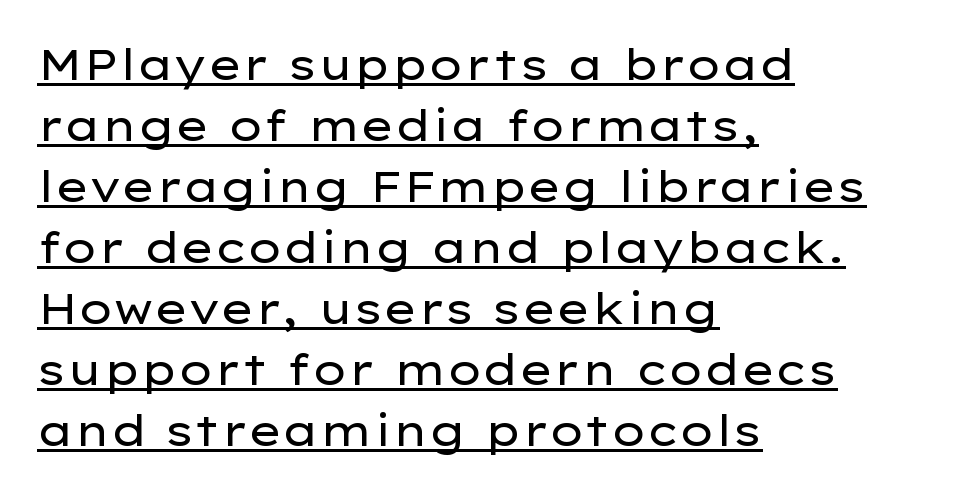
The passage shown is underscored from start to finish. The type sits square on the baseline with zero lean. The gaps between neighbouring characters are ordinary and unremarkable. The rag falls on the right side of this text block. Heft: none added — not bold. Normally led — the rows are evenly, conventionally spaced.
